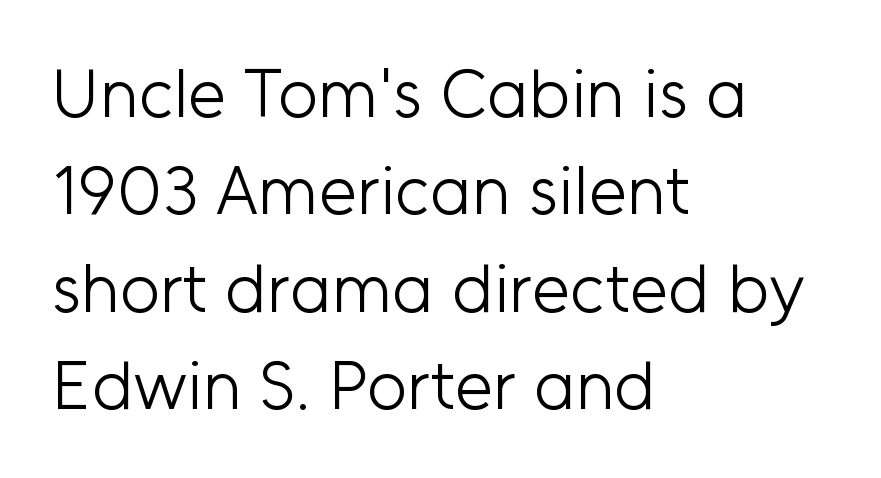
Q: Is the text bold? A: No.
Q: Is the text italic (slanted)? A: No, it is upright.
Q: Is the typeface a serif or a sans-serif typeface? A: Sans-serif.
Q: Is the text underlined? A: No.
Q: How is the paragraph aligned? A: Left-aligned.
Q: Is the spacing between letters normal or unusually wide? A: Normal.
Q: Is the spacing between lines tight, normal or loose? A: Normal.
Q: Width (condensed, normal, or wide)? A: Normal.
Q: Stroke contrast? A: Low.
Q: x-height? A: Medium.
Q: Monospaced? A: No.
